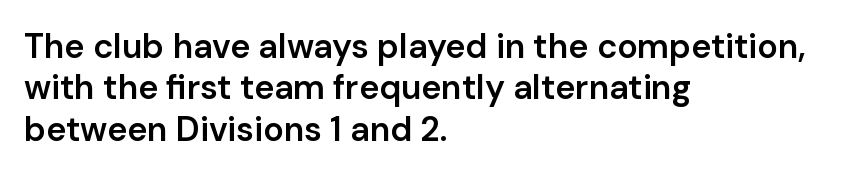
The lines in this sample share a left origin and differ only in where they stop. Short note: letters normally spaced. Has an underline been added? It has not. Its strokes are somewhat broadened, the hallmark of semibold type. Note the varied advance widths — an 'i' is clearly narrower than an 'm'. In terms of posture, this sample is upright.
